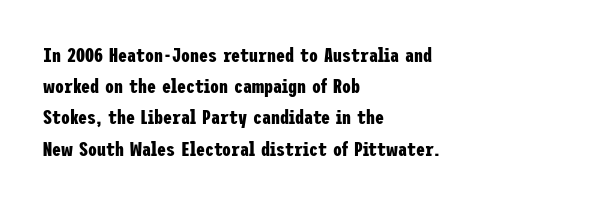
Beneath every word, the page is bare. The letterforms sit shoulder to shoulder at normal distance. The typesetter chose a ragged-right arrangement here. What weight is shown? A full bold with thick strokes.
